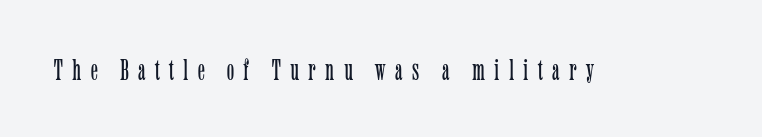
The image shows 30 px light, condensed serif type, upright; set unusually wide letter spacing (+0.31 em), not underlined; low stroke contrast and a medium x-height.
